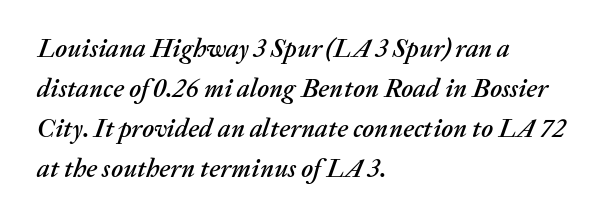
{"italic": "yes", "lean": "right", "slant_degrees": 20, "underline": "no", "align": "left", "line_spacing": "normal", "line_spacing_ratio": 1.54, "letter_spacing": "normal", "letter_spacing_em": 0.0, "glyph_px": 26}
